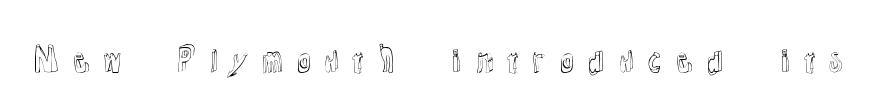
Nope, not italic — everything's standing straight. Descenders hang freely into open space. The passage shown is typed in a proportional face where columns would drift. Does extra space separate the letters? Yes, quite a lot of it.
